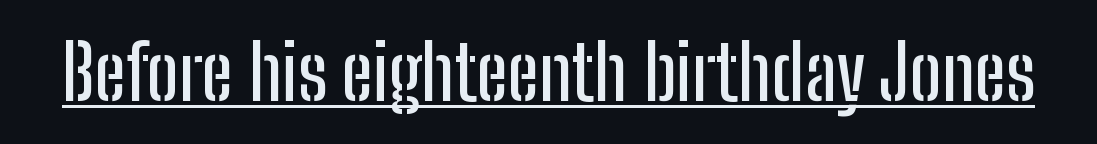
Q: Is the text italic (slanted)? A: No, it is upright.
Q: Is the typeface a serif or a sans-serif typeface? A: Sans-serif.
Q: Is the text underlined? A: Yes.
Q: Is the spacing between letters normal or unusually wide? A: Normal.
Q: Width (condensed, normal, or wide)? A: Condensed.
Q: Stroke contrast? A: Low.
Q: x-height? A: Medium.
Q: Monospaced? A: No.
